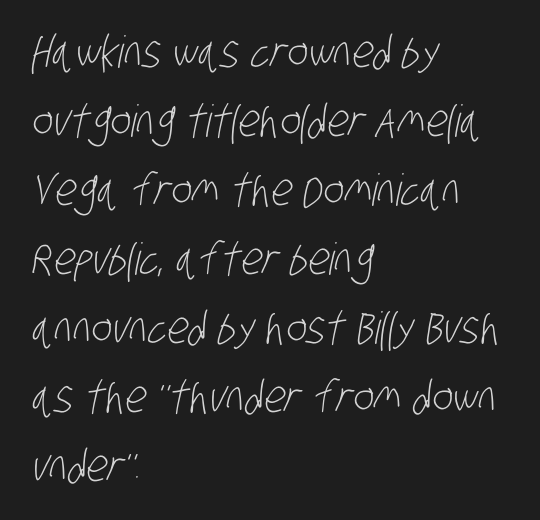
{"serif": "no", "bold": "no", "weight": "light", "width": "condensed", "stroke_contrast": "low", "x_height": "large", "monospaced": "no", "underline": "no", "align": "left", "line_spacing": "normal", "line_spacing_ratio": 1.57, "letter_spacing": "normal", "letter_spacing_em": 0.0, "glyph_px": 44}
